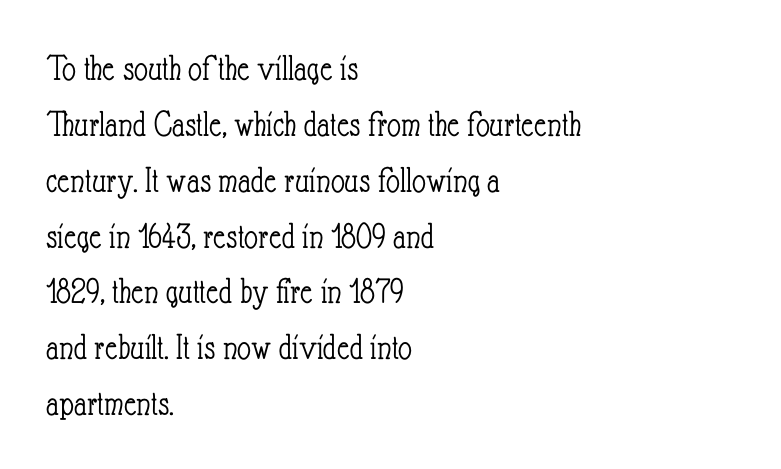
Q: Is the text bold? A: No.
Q: Is the text italic (slanted)? A: No, it is upright.
Q: Is the text underlined? A: No.
Q: How is the paragraph aligned? A: Left-aligned.
Q: Is the spacing between letters normal or unusually wide? A: Normal.
Q: Is the spacing between lines tight, normal or loose? A: Normal.
Q: Width (condensed, normal, or wide)? A: Condensed.
Q: Stroke contrast? A: Low.
Q: x-height? A: Small.
Q: Monospaced? A: No.
